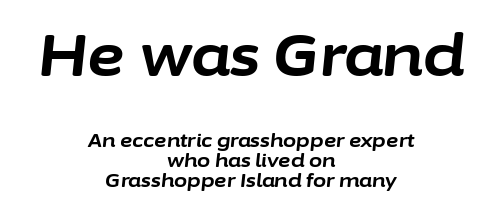
{"italic": "yes", "lean": "right", "slant_degrees": 6, "bold": "yes", "weight": "bold", "width": "normal", "stroke_contrast": "low", "x_height": "medium", "monospaced": "no", "underline": "no", "align": "center", "line_spacing": "tight", "line_spacing_ratio": 1.06, "letter_spacing": "normal", "letter_spacing_em": 0.0, "larger_block": "first", "size_ratio": 3.05, "glyph_px": 58}
